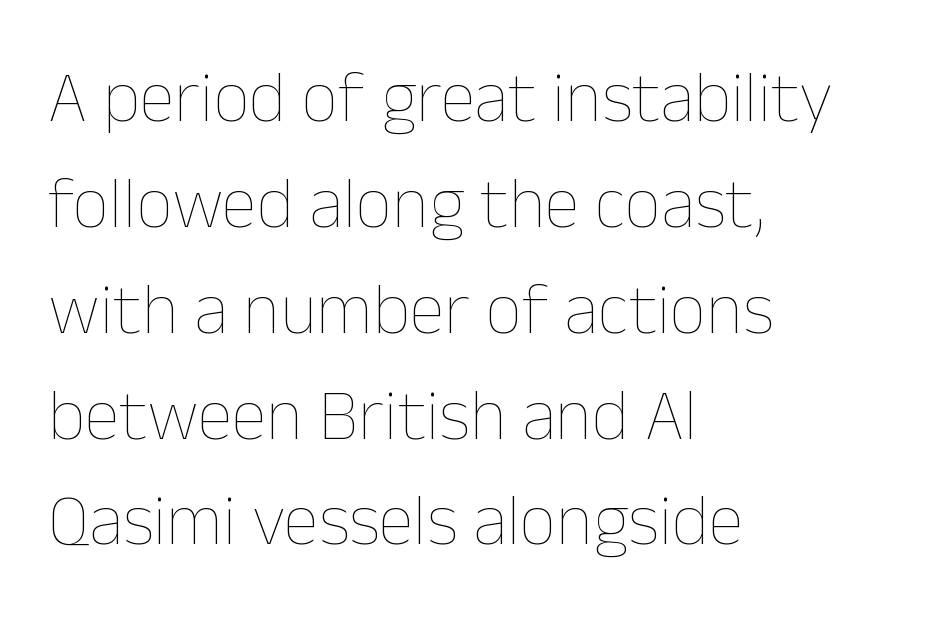
The image shows 72 px thin type, upright; set left-aligned, normal line spacing (1.47x), normal letter spacing, not underlined; low stroke contrast and a medium x-height.
